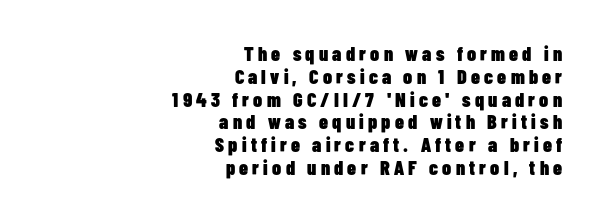
Q: Is the text bold? A: Yes.
Q: Is the text italic (slanted)? A: No, it is upright.
Q: Is the text underlined? A: No.
Q: How is the paragraph aligned? A: Right-aligned.
Q: Is the spacing between letters normal or unusually wide? A: Unusually wide.
Q: Is the spacing between lines tight, normal or loose? A: Tight.
